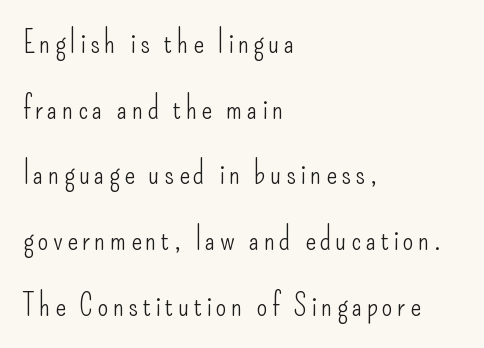
The image shows 31 px light, condensed sans-serif type, upright; set left-aligned, loose line spacing (2.12x), not underlined; low stroke contrast and a small x-height.
